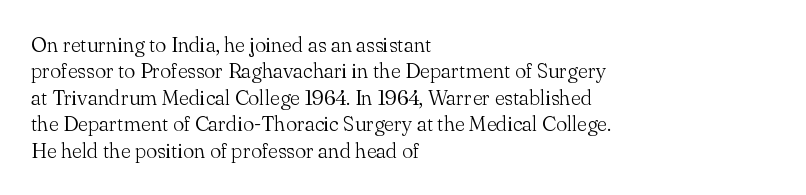
The image shows 21 px text type, upright; set left-aligned, normal line spacing (1.26x), normal letter spacing, not underlined.
